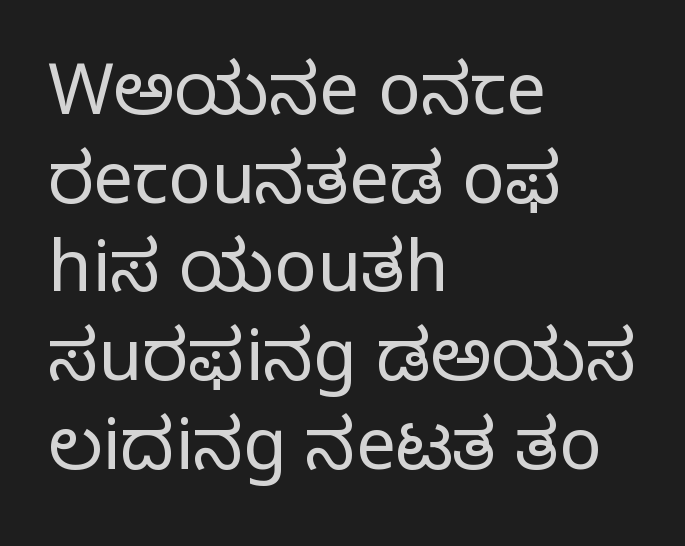
The image shows 71 px regular-weight serif type, upright; set left-aligned, normal line spacing (1.25x), normal letter spacing, not underlined; low stroke contrast and a large x-height.
